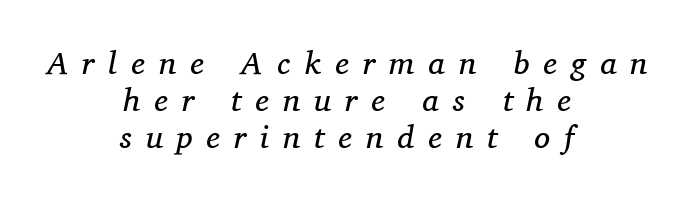
Q: Is the text bold? A: No.
Q: Is the text italic (slanted)? A: Yes, it leans right by about 11 degrees.
Q: Is the typeface a serif or a sans-serif typeface? A: Serif.
Q: Is the text underlined? A: No.
Q: How is the paragraph aligned? A: Centered.
Q: Is the spacing between letters normal or unusually wide? A: Unusually wide.
Q: Width (condensed, normal, or wide)? A: Normal.
Q: Stroke contrast? A: Medium.
Q: x-height? A: Medium.
Q: Monospaced? A: No.
